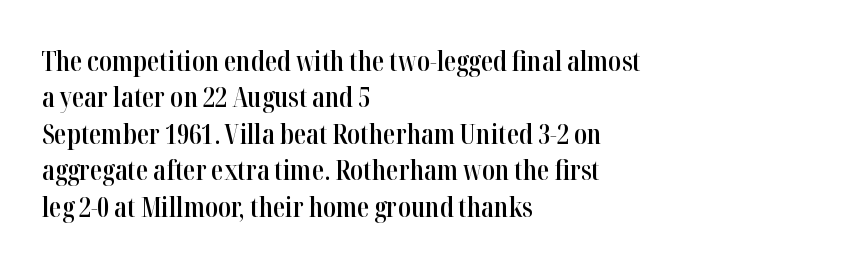
Q: Is the text bold? A: Semi-bold.
Q: Is the text italic (slanted)? A: No, it is upright.
Q: Is the text underlined? A: No.
Q: How is the paragraph aligned? A: Left-aligned.
Q: Is the spacing between letters normal or unusually wide? A: Normal.
Q: Is the spacing between lines tight, normal or loose? A: Normal.
